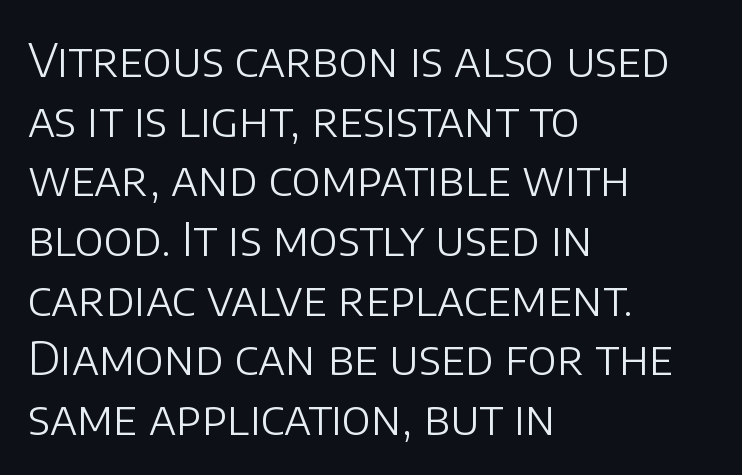
{"serif": "no", "italic": "no", "bold": "no", "weight": "light", "width": "normal", "stroke_contrast": "low", "x_height": "large", "monospaced": "no", "underline": "no", "align": "left", "line_spacing": "normal", "line_spacing_ratio": 1.27, "letter_spacing": "normal", "letter_spacing_em": 0.0, "glyph_px": 47}
